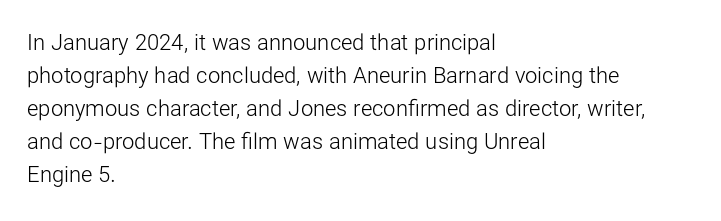
{"italic": "no", "bold": "no", "underline": "no", "align": "left", "line_spacing": "normal", "line_spacing_ratio": 1.5, "letter_spacing": "normal", "letter_spacing_em": 0.0, "glyph_px": 22}
